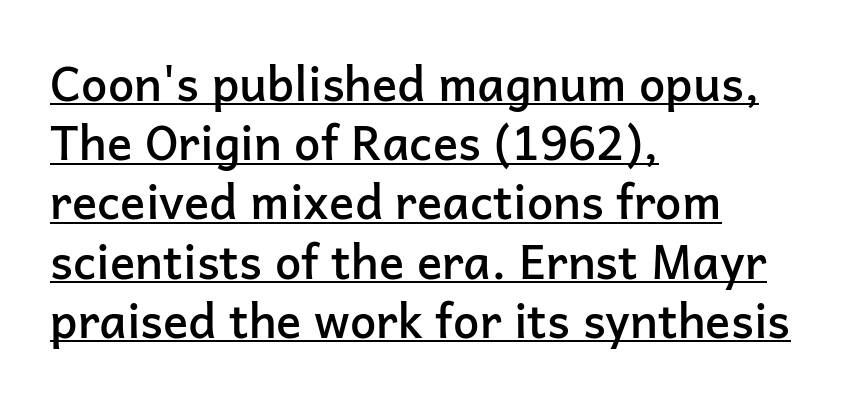
The image shows 47 px semibold sans-serif type, upright; set left-aligned, normal line spacing (1.26x), normal letter spacing, underlined; low stroke contrast and a medium x-height.
